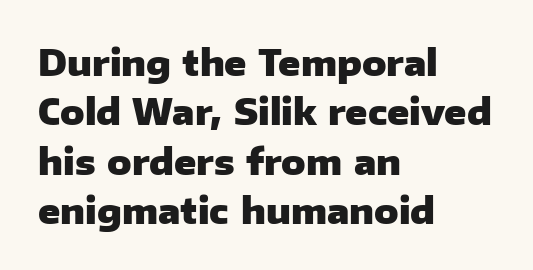
The image shows 36 px heavy sans-serif type, upright; set left-aligned, normal line spacing (1.37x), normal letter spacing, not underlined; low stroke contrast and a medium x-height.
